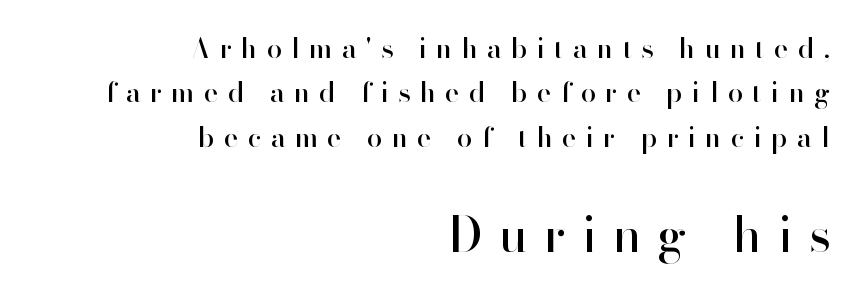
The image shows 48 px sans-serif type, upright; set right-aligned, normal line spacing (1.64x), unusually wide letter spacing (+0.35 em), not underlined; the second (bottom) block is 1.78x larger; high stroke contrast and a small x-height.
